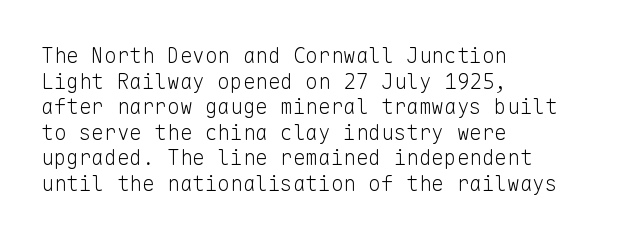
Does extra space separate the letters? No, they use regular spacing. The passage is arranged the way most books set body copy — flush left. The area under the type is left untouched. The face looks like a standard text weight, possibly lighter. Notice how the stems are strictly vertical — no italics here.
